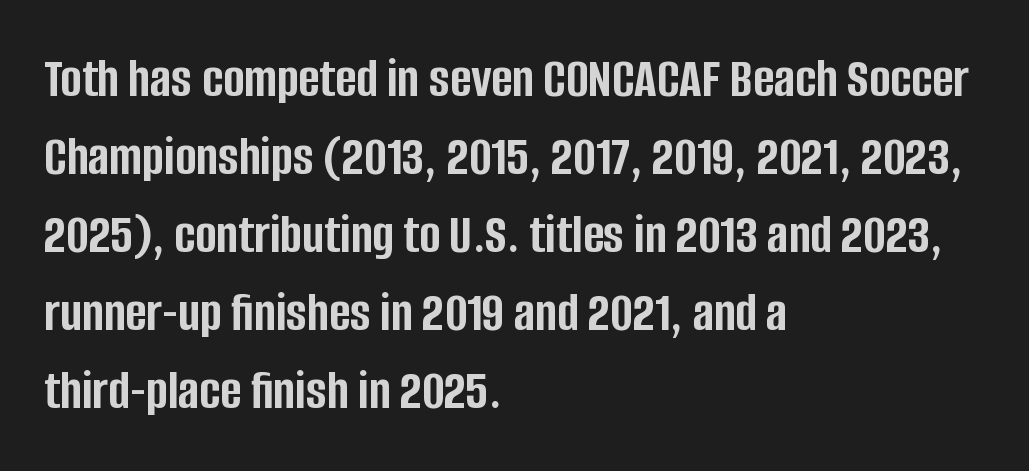
The image shows 57 px semibold, condensed sans-serif type, upright; set left-aligned, normal line spacing (1.37x), normal letter spacing, not underlined; low stroke contrast and a large x-height.
